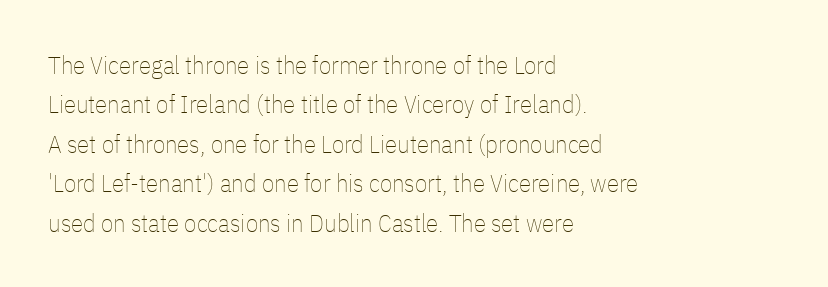
This block has exactly the height ordinary leading produces. Heft: none added — not bold. The face used here is rendered with its standard letterfit. Horizontally, the lines are justified to the leading edge only.
